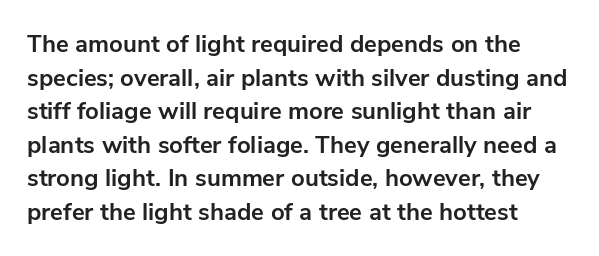
The image shows 24 px bold type, upright; set normal line spacing (1.4x), normal letter spacing, not underlined.
